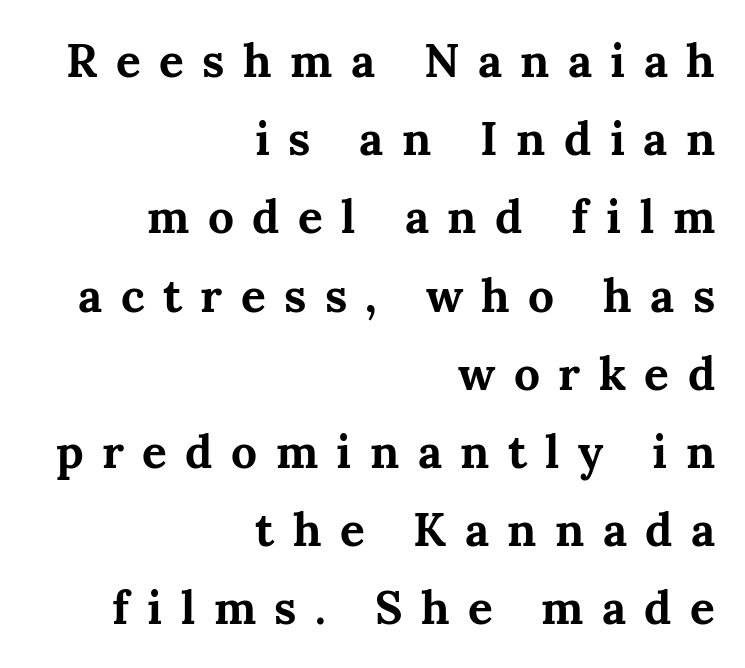
Q: Is the text bold? A: Yes.
Q: Is the text italic (slanted)? A: No, it is upright.
Q: Is the typeface a serif or a sans-serif typeface? A: Serif.
Q: Is the text underlined? A: No.
Q: How is the paragraph aligned? A: Right-aligned.
Q: Is the spacing between letters normal or unusually wide? A: Unusually wide.
Q: Is the spacing between lines tight, normal or loose? A: Normal.
Q: Width (condensed, normal, or wide)? A: Normal.
Q: Stroke contrast? A: Medium.
Q: x-height? A: Medium.
Q: Monospaced? A: No.
